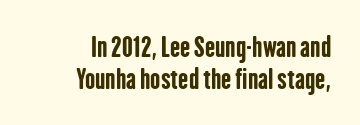
The image shows 27 px bold type, upright; set right-aligned, line spacing 1.2x, normal letter spacing, not underlined.
